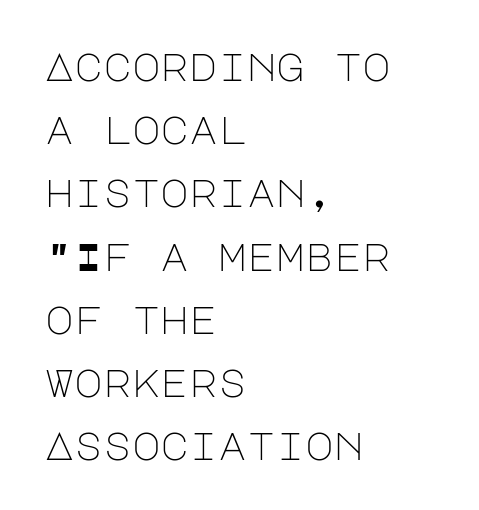
{"serif": "no", "italic": "no", "bold": "no", "weight": "light", "width": "normal", "stroke_contrast": "low", "x_height": "large", "underline": "no", "align": "left", "line_spacing": "normal", "line_spacing_ratio": 1.62, "letter_spacing": "normal", "letter_spacing_em": 0.0, "glyph_px": 39}
